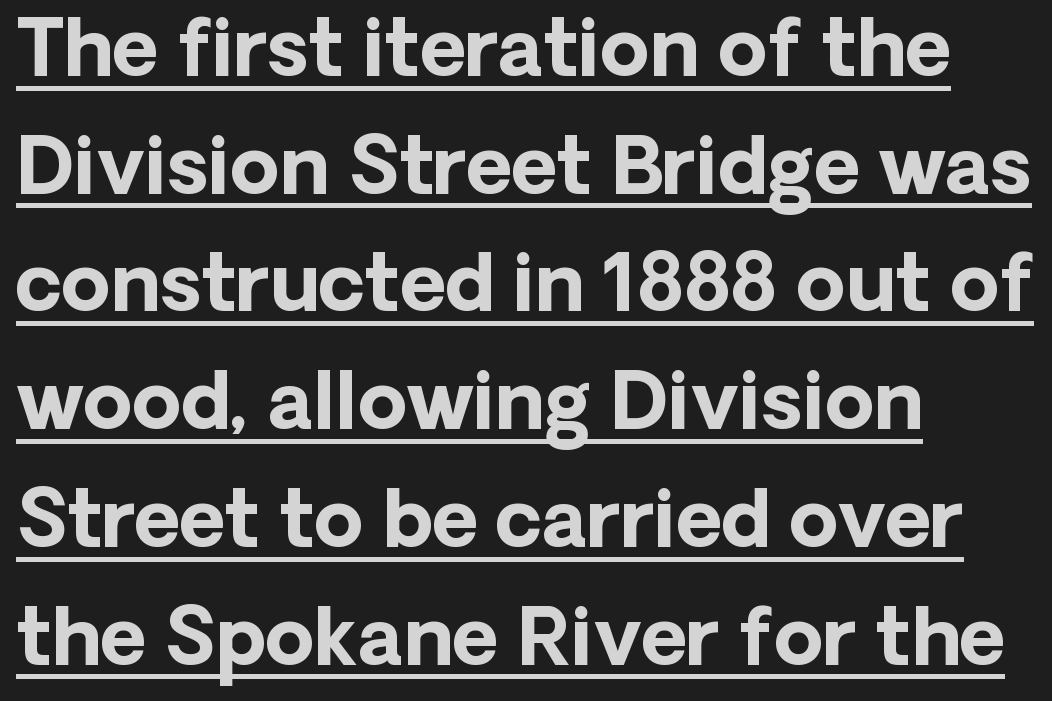
Q: Is the text bold? A: Yes.
Q: Is the text italic (slanted)? A: No, it is upright.
Q: Is the typeface a serif or a sans-serif typeface? A: Sans-serif.
Q: Is the text underlined? A: Yes.
Q: How is the paragraph aligned? A: Left-aligned.
Q: Is the spacing between letters normal or unusually wide? A: Normal.
Q: Is the spacing between lines tight, normal or loose? A: Normal.
Q: Width (condensed, normal, or wide)? A: Normal.
Q: Stroke contrast? A: Low.
Q: x-height? A: Medium.
Q: Monospaced? A: No.
